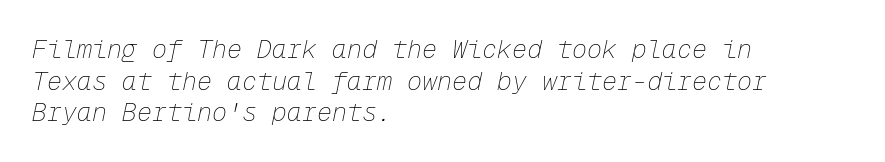
The image shows 25 px text type, italic (leaning right); set left-aligned, normal line spacing (1.27x), normal letter spacing, not underlined.
